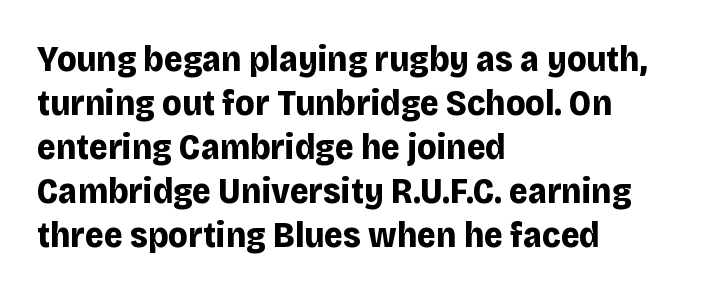
It's the straight-up-and-down kind of type. Spacing between characters is what you'd get straight out of the box. Its strokes are broad and dark, the hallmark of bold type. The designer went with a sans here, leaving each stem footless.
